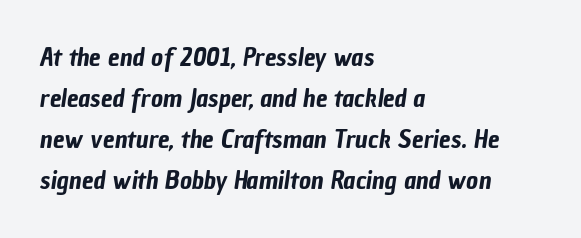
Q: Is the text underlined? A: No.
Q: How is the paragraph aligned? A: Left-aligned.
Q: Is the spacing between letters normal or unusually wide? A: Normal.
Q: Is the spacing between lines tight, normal or loose? A: Normal.
